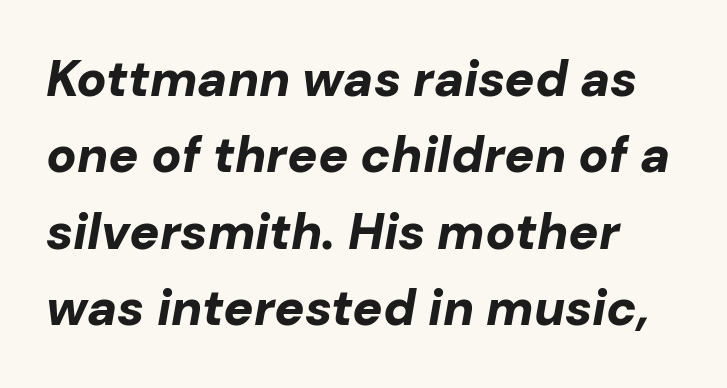
There is no visible air inserted between adjacent glyphs. The passage shown is typed in a proportional face where columns would drift. Whoever set this chose a conventional vertical rhythm. I'd describe the lettering as bold — thick and assertive.
